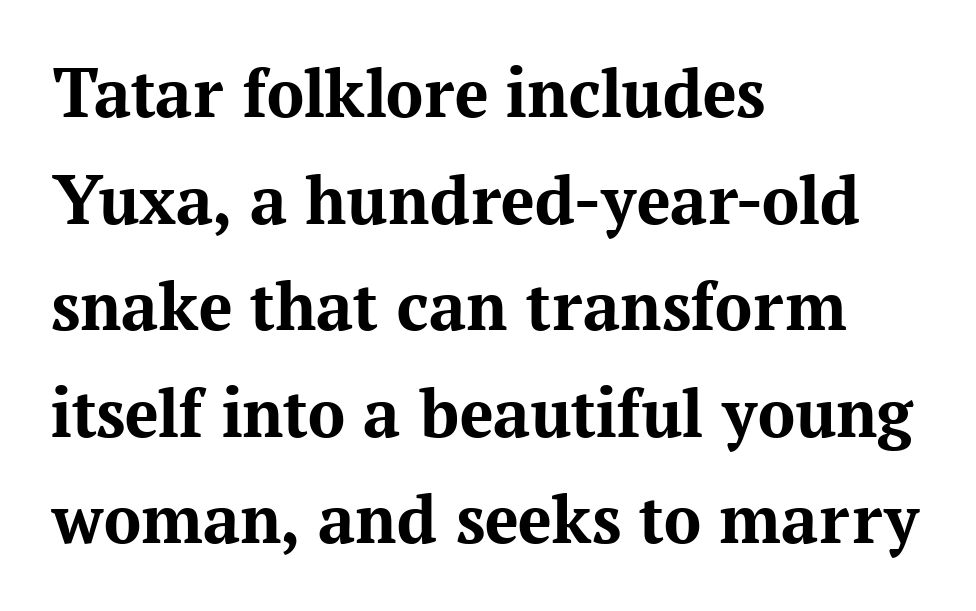
I'd describe the lettering as bold — thick and assertive. The space between consecutive lines is moderate. The axis of the letterforms is exactly vertical. Teacher's note: observe the even left margin — that is flush-left alignment.
